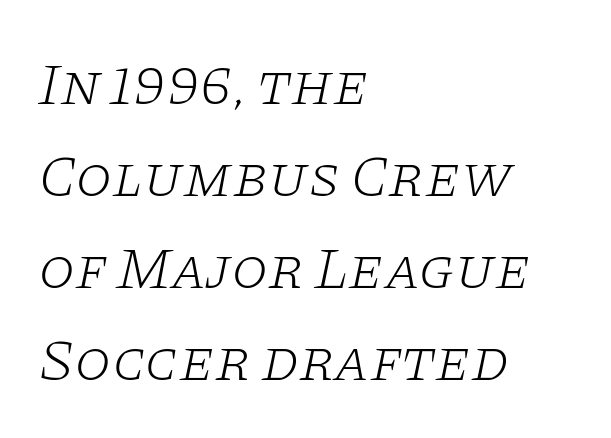
Q: Is the text bold? A: No.
Q: Is the text italic (slanted)? A: Yes, it leans right by about 11 degrees.
Q: Is the typeface a serif or a sans-serif typeface? A: Serif.
Q: Is the text underlined? A: No.
Q: How is the paragraph aligned? A: Left-aligned.
Q: Is the spacing between letters normal or unusually wide? A: Normal.
Q: Is the spacing between lines tight, normal or loose? A: Normal.
Q: Width (condensed, normal, or wide)? A: Wide.
Q: Stroke contrast? A: Low.
Q: x-height? A: Large.
Q: Monospaced? A: No.
